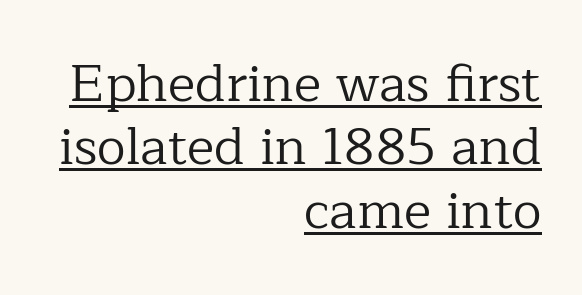
{"serif": "yes", "italic": "no", "bold": "no", "weight": "regular", "width": "normal", "stroke_contrast": "low", "x_height": "medium", "monospaced": "no", "underline": "yes", "align": "right", "line_spacing_ratio": 1.22, "letter_spacing": "normal", "letter_spacing_em": 0.0, "glyph_px": 52}
